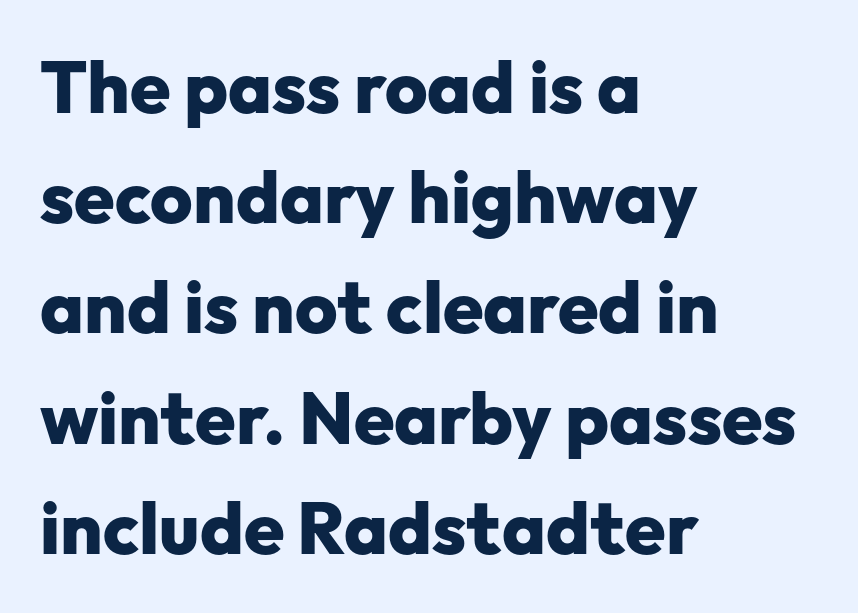
Q: Is the text bold? A: Yes.
Q: Is the text italic (slanted)? A: No, it is upright.
Q: Is the typeface a serif or a sans-serif typeface? A: Sans-serif.
Q: Is the text underlined? A: No.
Q: How is the paragraph aligned? A: Left-aligned.
Q: Is the spacing between letters normal or unusually wide? A: Normal.
Q: Is the spacing between lines tight, normal or loose? A: Normal.
Q: Width (condensed, normal, or wide)? A: Normal.
Q: Stroke contrast? A: Low.
Q: x-height? A: Medium.
Q: Monospaced? A: No.
